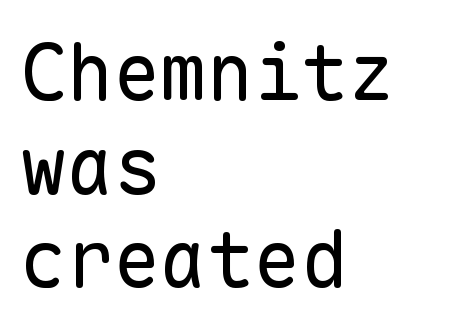
The image shows 78 px regular-weight sans-serif type, upright, monospaced; set left-aligned, line spacing 1.2x, normal letter spacing, not underlined; low stroke contrast and a medium x-height.
